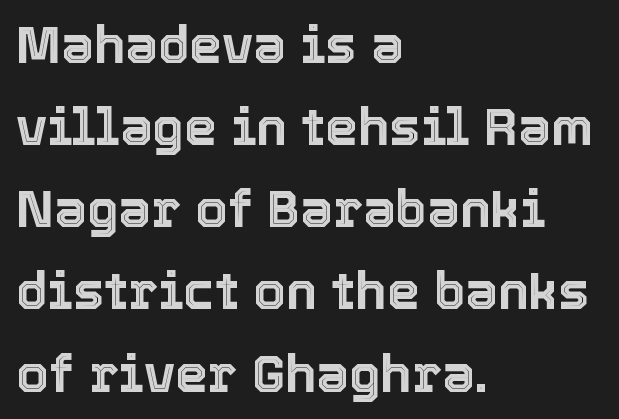
The image shows 52 px text type, upright; set left-aligned, normal line spacing (1.58x), normal letter spacing, not underlined; a medium x-height.
